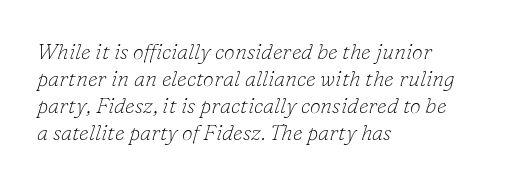
{"italic": "yes", "lean": "right", "slant_degrees": 16, "bold": "no", "underline": "no", "align": "left", "line_spacing_ratio": 1.23, "letter_spacing": "normal", "letter_spacing_em": 0.0, "glyph_px": 22}
